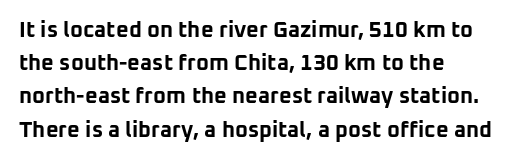
Q: Is the text bold? A: Yes.
Q: Is the text italic (slanted)? A: No, it is upright.
Q: Is the text underlined? A: No.
Q: How is the paragraph aligned? A: Left-aligned.
Q: Is the spacing between letters normal or unusually wide? A: Normal.
Q: Is the spacing between lines tight, normal or loose? A: Normal.
